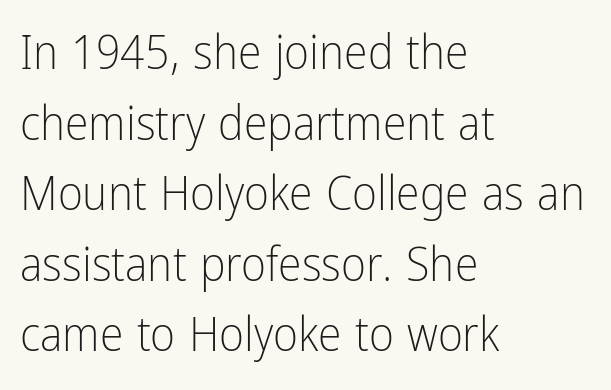
{"serif": "no", "italic": "no", "bold": "no", "weight": "light", "width": "condensed", "stroke_contrast": "low", "x_height": "medium", "monospaced": "no", "underline": "no", "align": "left", "line_spacing": "normal", "line_spacing_ratio": 1.47, "letter_spacing": "normal", "letter_spacing_em": 0.0, "glyph_px": 48}
